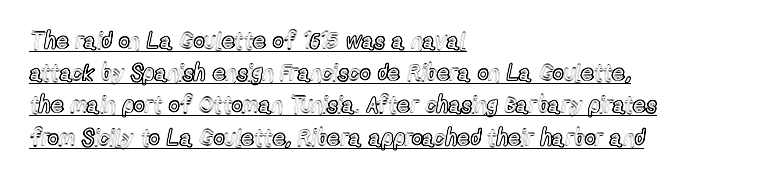
{"underline": "yes", "align": "left", "line_spacing": "normal", "line_spacing_ratio": 1.4, "letter_spacing": "normal", "letter_spacing_em": 0.0, "glyph_px": 23}
